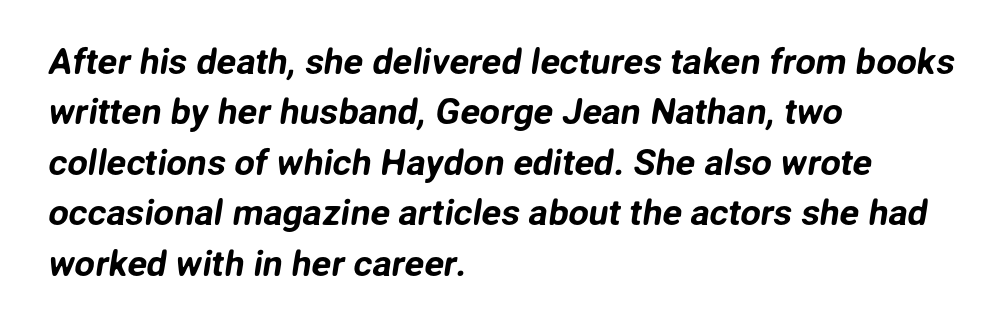
{"serif": "no", "width": "normal", "stroke_contrast": "low", "x_height": "medium", "monospaced": "no", "underline": "no", "align": "left", "line_spacing": "normal", "line_spacing_ratio": 1.4, "letter_spacing": "normal", "letter_spacing_em": 0.0, "glyph_px": 36}
